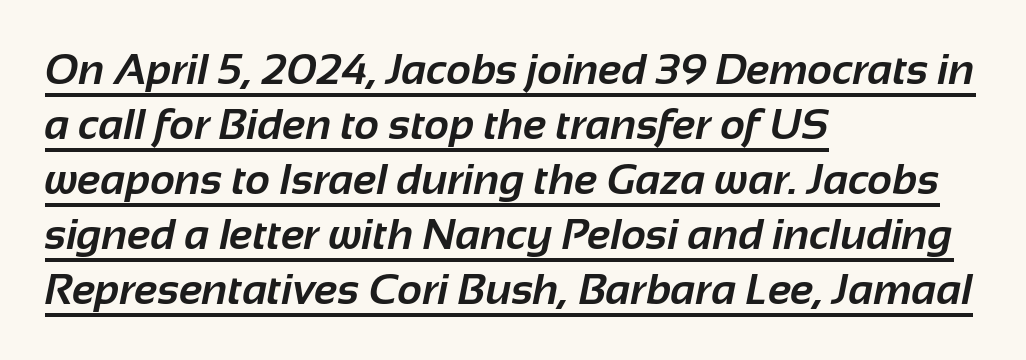
The image shows 43 px bold sans-serif type; set left-aligned, normal line spacing (1.28x), normal letter spacing, underlined; low stroke contrast and a medium x-height.
